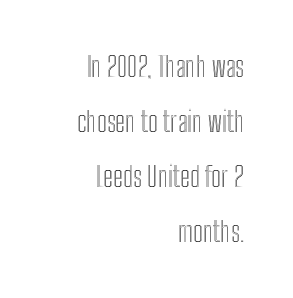
The image shows 28 px condensed type, upright; set right-aligned, loose line spacing (1.97x), normal letter spacing, not underlined; a medium x-height.
